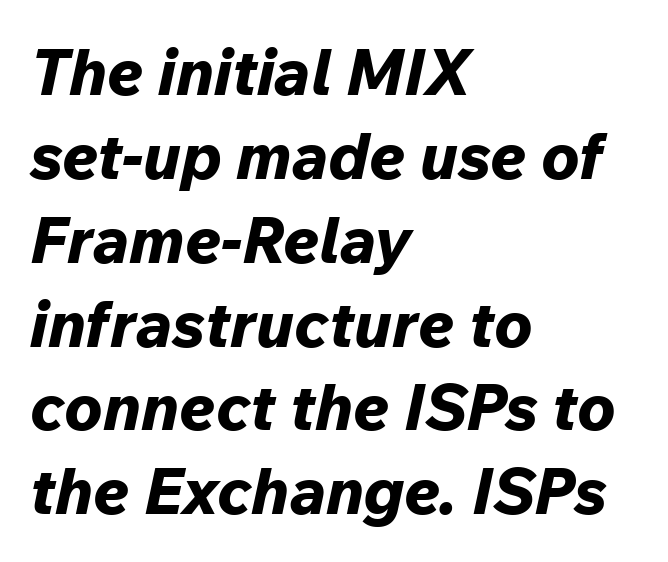
Q: Is the text bold? A: Yes.
Q: Is the text italic (slanted)? A: Yes, it leans right by about 12 degrees.
Q: Is the text underlined? A: No.
Q: How is the paragraph aligned? A: Left-aligned.
Q: Is the spacing between letters normal or unusually wide? A: Normal.
Q: Is the spacing between lines tight, normal or loose? A: Normal.
Q: Width (condensed, normal, or wide)? A: Normal.
Q: Stroke contrast? A: Low.
Q: x-height? A: Medium.
Q: Monospaced? A: No.
